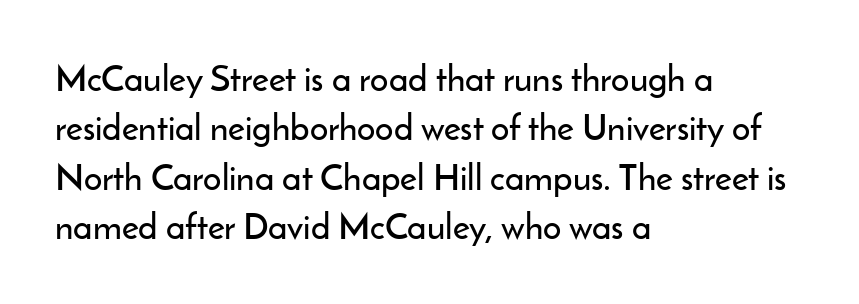
The image shows 36 px sans-serif type, upright; set left-aligned, normal line spacing (1.37x), normal letter spacing, not underlined; low stroke contrast and a small x-height.
